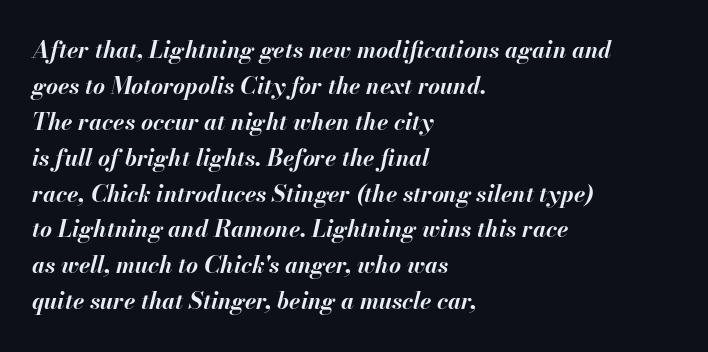
{"italic": "yes", "lean": "right", "slant_degrees": 13, "bold": "yes", "underline": "no", "align": "left", "line_spacing": "normal", "line_spacing_ratio": 1.56, "letter_spacing": "normal", "letter_spacing_em": 0.0, "glyph_px": 23}
